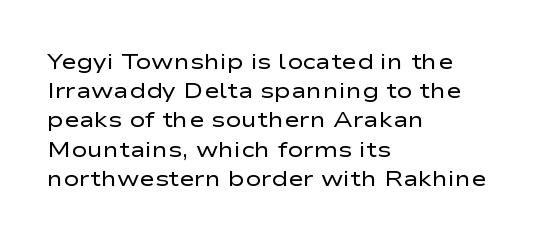
{"italic": "no", "bold": "no", "underline": "no", "align": "left", "line_spacing": "normal", "line_spacing_ratio": 1.39, "letter_spacing": "normal", "letter_spacing_em": 0.0, "glyph_px": 21}
